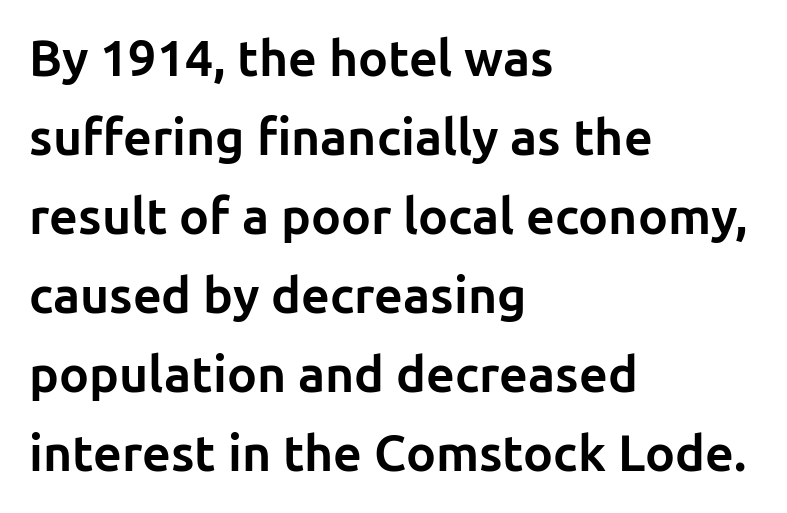
Q: Is the text bold? A: Yes.
Q: Is the text italic (slanted)? A: No, it is upright.
Q: Is the typeface a serif or a sans-serif typeface? A: Sans-serif.
Q: Is the text underlined? A: No.
Q: How is the paragraph aligned? A: Left-aligned.
Q: Is the spacing between letters normal or unusually wide? A: Normal.
Q: Is the spacing between lines tight, normal or loose? A: Normal.
Q: Width (condensed, normal, or wide)? A: Normal.
Q: Stroke contrast? A: Low.
Q: x-height? A: Medium.
Q: Monospaced? A: No.
